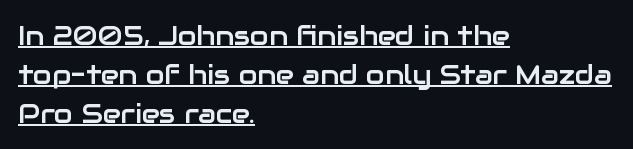
{"italic": "no", "underline": "yes", "align": "left", "line_spacing": "normal", "line_spacing_ratio": 1.44, "letter_spacing": "normal", "letter_spacing_em": 0.0, "glyph_px": 27}
